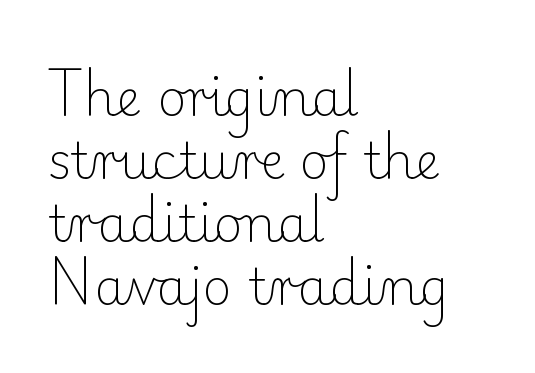
The image shows 50 px light serif type, upright; set left-aligned, normal line spacing (1.26x), normal letter spacing, not underlined; low stroke contrast and a small x-height.
